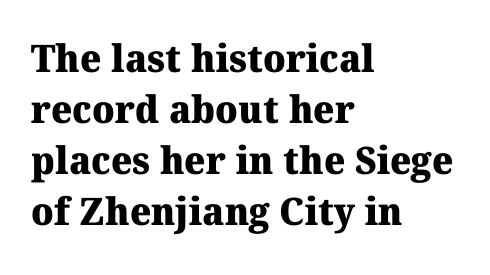
Q: Is the text bold? A: Yes.
Q: Is the typeface a serif or a sans-serif typeface? A: Serif.
Q: Is the text underlined? A: No.
Q: How is the paragraph aligned? A: Left-aligned.
Q: Is the spacing between letters normal or unusually wide? A: Normal.
Q: Is the spacing between lines tight, normal or loose? A: Normal.
Q: Width (condensed, normal, or wide)? A: Normal.
Q: Stroke contrast? A: Medium.
Q: x-height? A: Medium.
Q: Monospaced? A: No.
